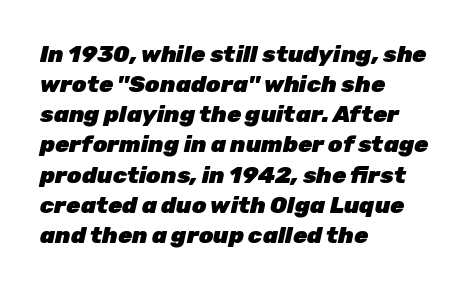
{"italic": "yes", "lean": "right", "slant_degrees": 12, "bold": "yes", "underline": "no", "align": "left", "line_spacing": "normal", "line_spacing_ratio": 1.31, "letter_spacing": "normal", "letter_spacing_em": 0.0, "glyph_px": 23}
